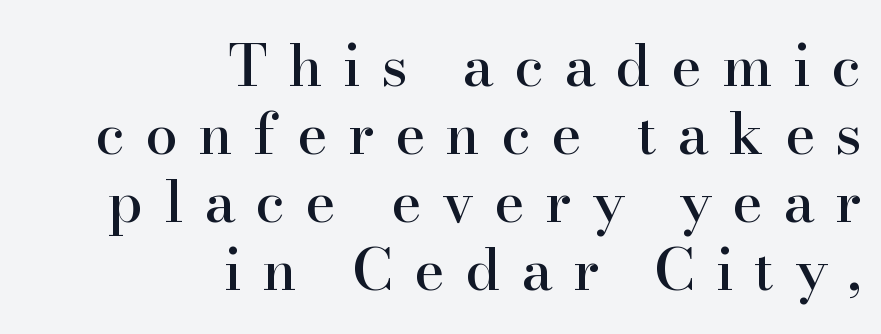
All the whitespace from short lines collects on the left. Between one letter and the next there's a generous, obvious gap. These lines are composed in type with serifs. Each letter keeps its own natural width here, so spacing adapts to shape.
